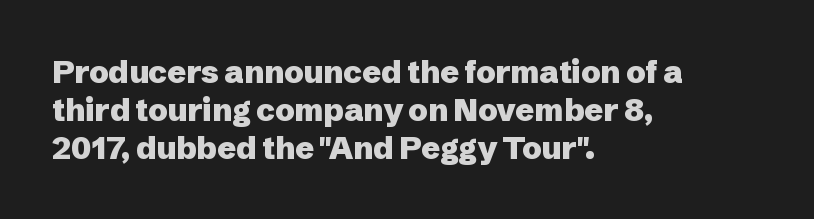
{"serif": "no", "italic": "no", "bold": "yes", "weight": "heavy", "width": "normal", "stroke_contrast": "low", "x_height": "medium", "monospaced": "no", "underline": "no", "align": "left", "line_spacing_ratio": 1.22, "letter_spacing": "normal", "letter_spacing_em": 0.0, "glyph_px": 31}
